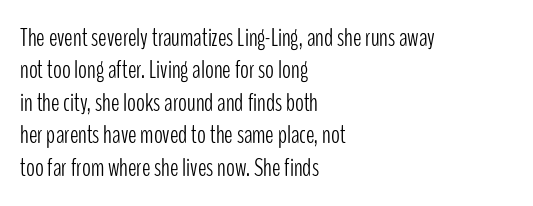
The image shows 26 px text type, upright; set left-aligned, normal line spacing (1.25x), normal letter spacing, not underlined.
